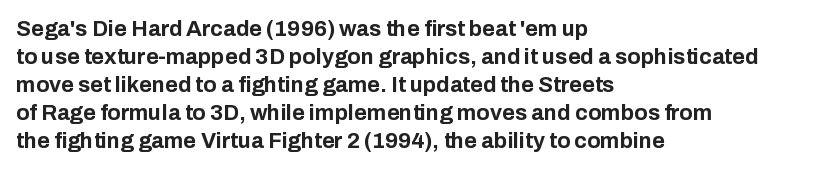
{"italic": "no", "bold": "yes", "underline": "no", "align": "left", "line_spacing": "normal", "line_spacing_ratio": 1.27, "letter_spacing": "normal", "letter_spacing_em": 0.0, "glyph_px": 22}
